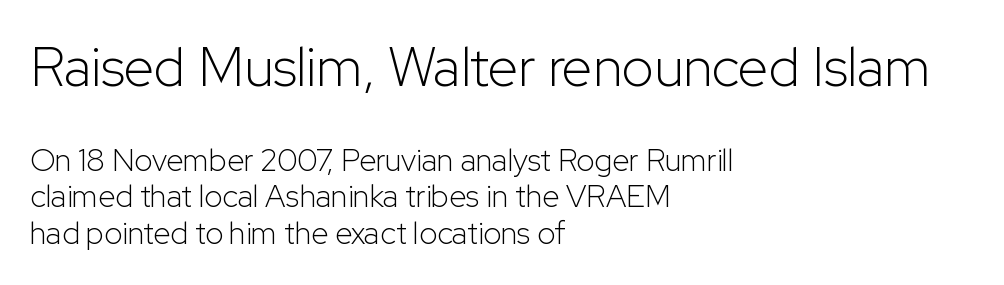
Note the varied advance widths — an 'i' is clearly narrower than an 'm'. On a weight scale, this lands at 450 or below. Nope, no serifs anywhere on these letters. Compared with typical body copy, the letter spacing here is the same. The lettering holds an erect, upright posture throughout.
